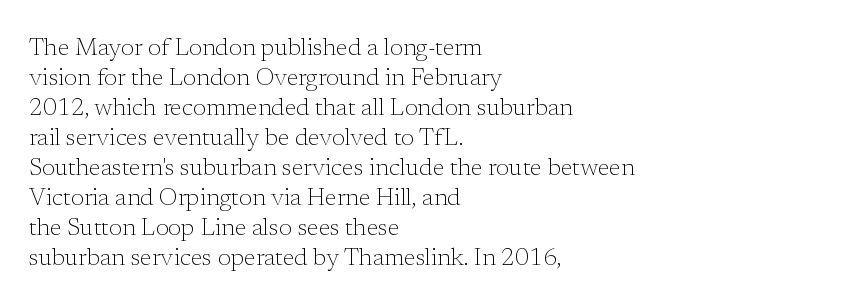
{"italic": "no", "bold": "no", "underline": "no", "align": "left", "line_spacing": "normal", "line_spacing_ratio": 1.25, "letter_spacing": "normal", "letter_spacing_em": 0.0, "glyph_px": 24}
